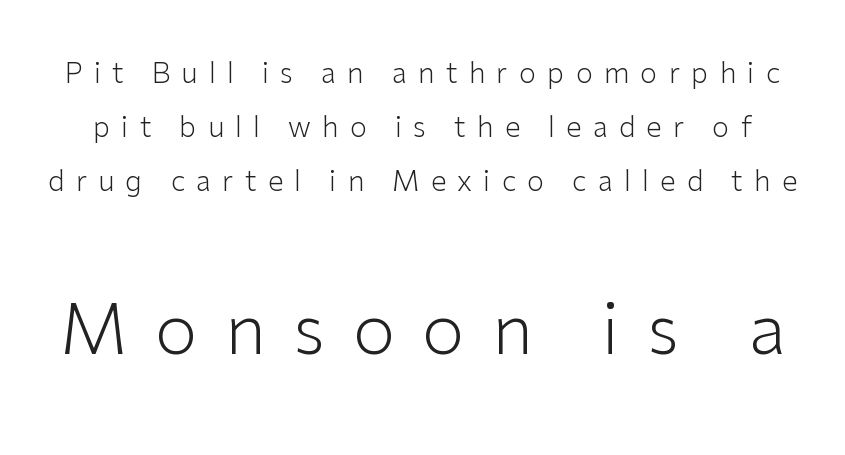
{"serif": "no", "italic": "no", "bold": "no", "weight": "light", "width": "normal", "stroke_contrast": "low", "x_height": "medium", "monospaced": "no", "underline": "no", "line_spacing": "loose", "line_spacing_ratio": 1.93, "letter_spacing": "wide", "letter_spacing_em": 0.4, "larger_block": "second", "size_ratio": 2.46, "glyph_px": 69}
